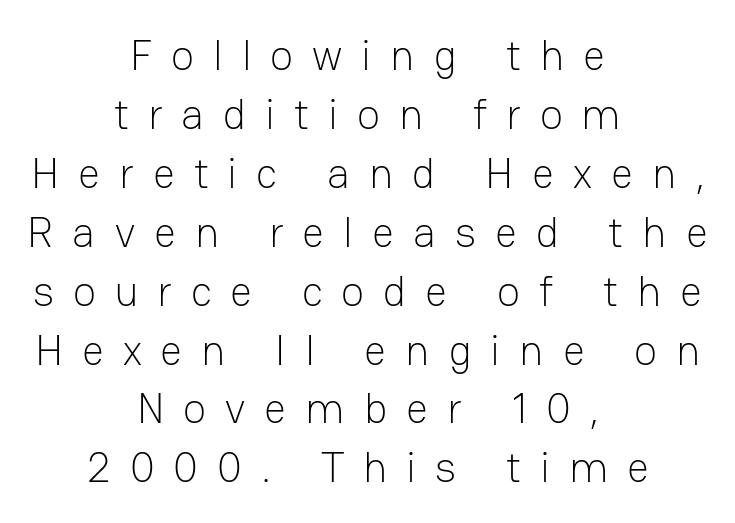
Q: Is the text bold? A: No.
Q: Is the text italic (slanted)? A: No, it is upright.
Q: Is the typeface a serif or a sans-serif typeface? A: Sans-serif.
Q: Is the text underlined? A: No.
Q: How is the paragraph aligned? A: Centered.
Q: Is the spacing between letters normal or unusually wide? A: Unusually wide.
Q: Is the spacing between lines tight, normal or loose? A: Normal.
Q: Width (condensed, normal, or wide)? A: Normal.
Q: Stroke contrast? A: Low.
Q: x-height? A: Medium.
Q: Monospaced? A: No.
